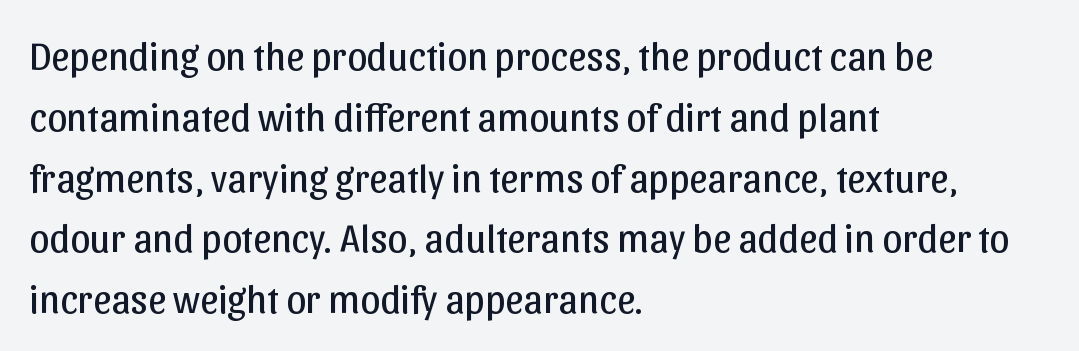
Any mark beneath the type? The region is blank. Weight: regular or lighter. Honestly, the letter spacing is just normal — you wouldn't notice it. The setting favours the left margin, as ordinary paragraphs usually do.
